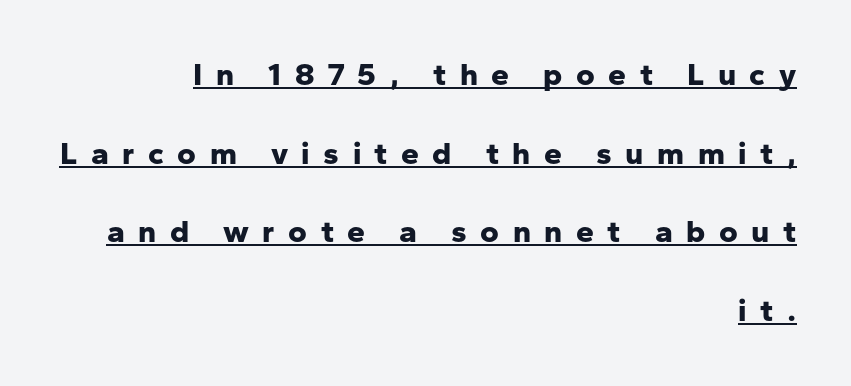
Quick note: underline on. Italic? Not at all — the glyphs are vertical. Leftover space on each line is placed entirely before the opening word. The passage shown is typed in a proportional face where columns would drift. In terms of weight, the rendering is a true, heavy bold.
